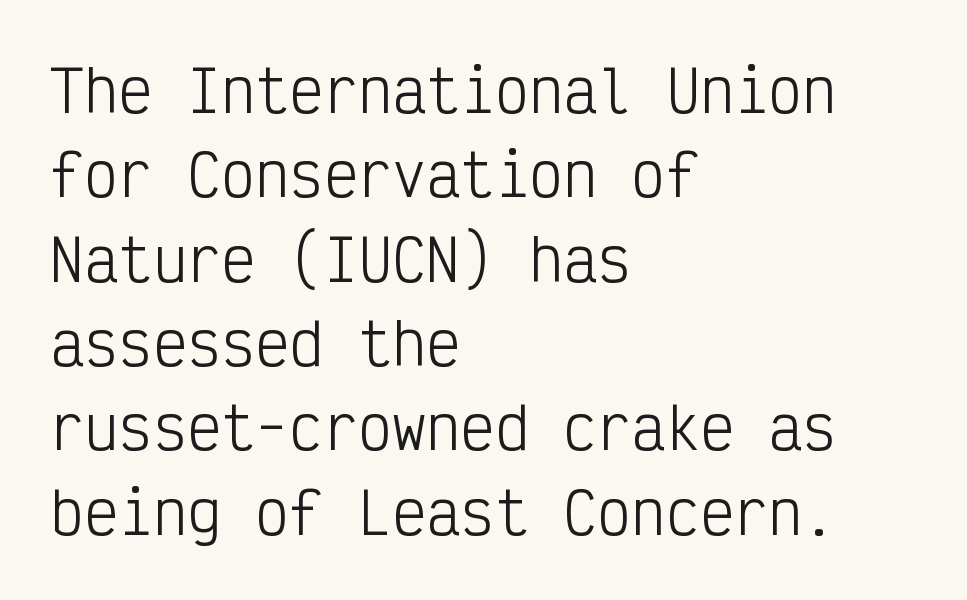
Is there much room between lines? A standard amount, neither cramped nor airy. Stroke terminals: plain, sans-serif. Notice how the stems are strictly vertical — no italics here. Descender tails drop into unmarked territory.
